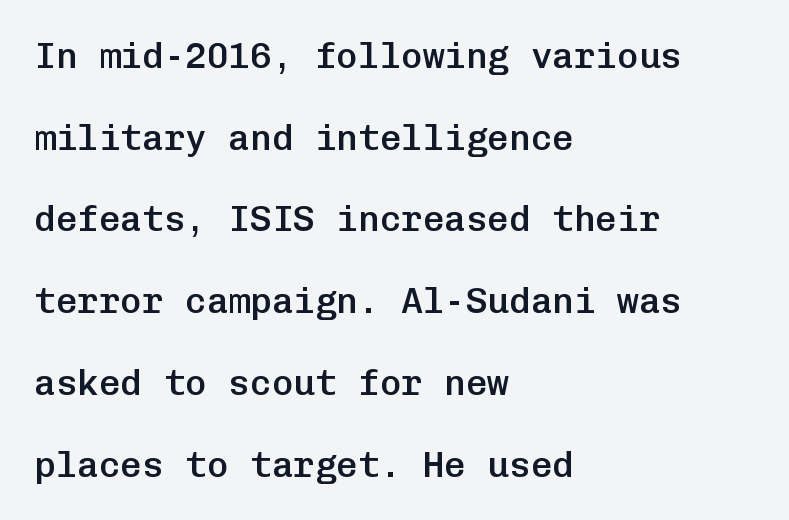
Q: Is the text bold? A: Semi-bold.
Q: Is the text italic (slanted)? A: No, it is upright.
Q: Is the typeface a serif or a sans-serif typeface? A: Sans-serif.
Q: Is the text underlined? A: No.
Q: How is the paragraph aligned? A: Left-aligned.
Q: Is the spacing between letters normal or unusually wide? A: Normal.
Q: Is the spacing between lines tight, normal or loose? A: Loose.
Q: Width (condensed, normal, or wide)? A: Normal.
Q: Stroke contrast? A: Low.
Q: x-height? A: Medium.
Q: Monospaced? A: Yes.
